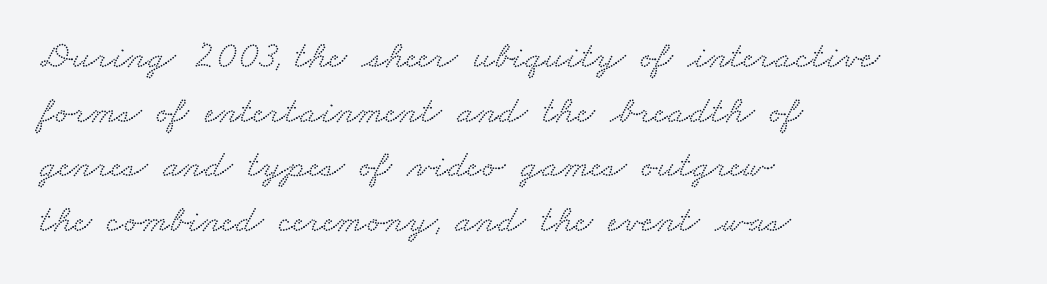
{"width": "wide", "stroke_contrast": "low", "x_height": "small", "monospaced": "no", "underline": "no", "align": "left", "line_spacing": "normal", "line_spacing_ratio": 1.4, "letter_spacing": "normal", "letter_spacing_em": 0.0, "glyph_px": 39}
